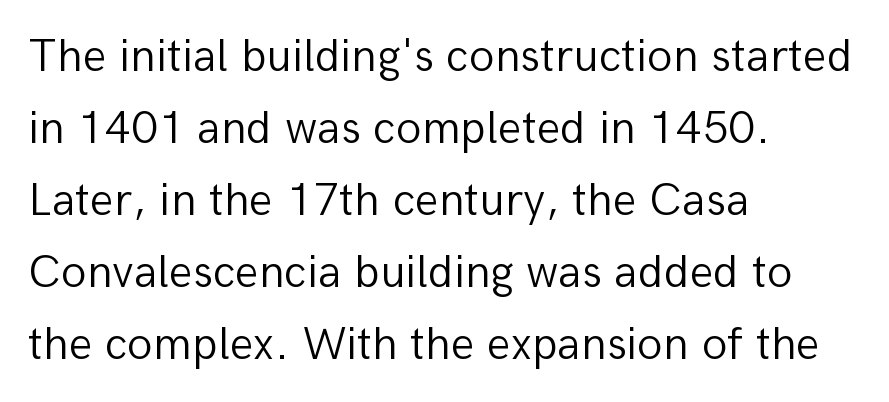
Q: Is the text bold? A: No.
Q: Is the text italic (slanted)? A: No, it is upright.
Q: Is the typeface a serif or a sans-serif typeface? A: Sans-serif.
Q: Is the text underlined? A: No.
Q: How is the paragraph aligned? A: Left-aligned.
Q: Is the spacing between letters normal or unusually wide? A: Normal.
Q: Is the spacing between lines tight, normal or loose? A: Normal.
Q: Width (condensed, normal, or wide)? A: Normal.
Q: Stroke contrast? A: Low.
Q: x-height? A: Medium.
Q: Monospaced? A: No.
